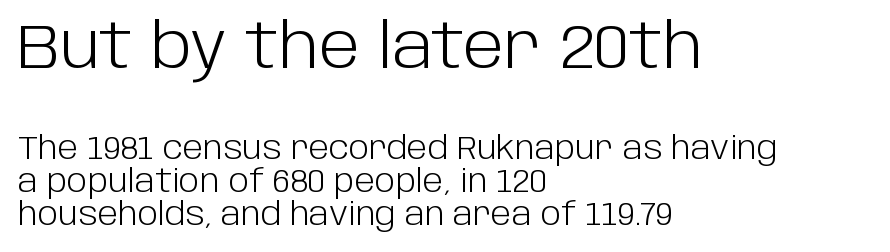
Q: Is the text bold? A: No.
Q: Is the text italic (slanted)? A: No, it is upright.
Q: Is the typeface a serif or a sans-serif typeface? A: Sans-serif.
Q: Is the text underlined? A: No.
Q: How is the paragraph aligned? A: Left-aligned.
Q: Is the spacing between letters normal or unusually wide? A: Normal.
Q: Is the spacing between lines tight, normal or loose? A: Tight.
Q: Which block of text is set in a larger size, the first (top) or the second (bottom)? A: The first (top) one.
Q: Width (condensed, normal, or wide)? A: Normal.
Q: Stroke contrast? A: Low.
Q: x-height? A: Large.
Q: Monospaced? A: No.
